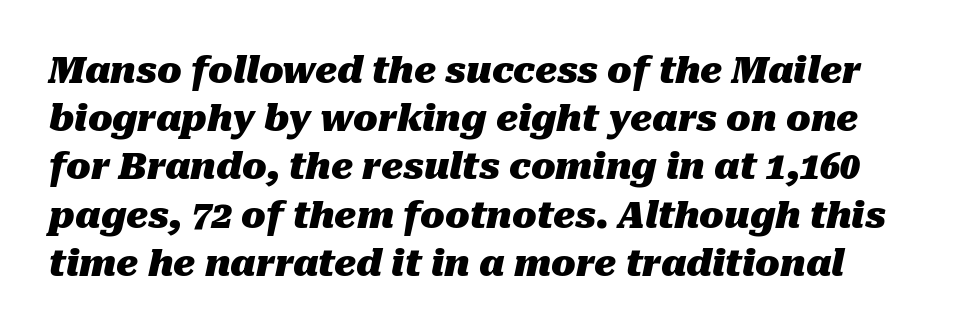
The image shows 36 px heavy type, italic (leaning right); set normal line spacing (1.34x), normal letter spacing, not underlined; medium stroke contrast and a medium x-height.
